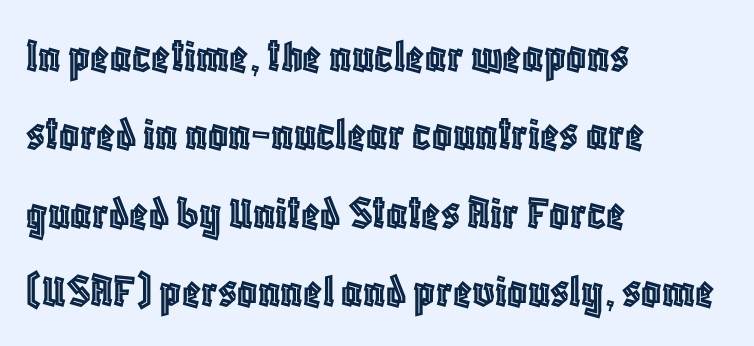
Q: Is the text italic (slanted)? A: No, it is upright.
Q: Is the text underlined? A: No.
Q: How is the paragraph aligned? A: Left-aligned.
Q: Is the spacing between letters normal or unusually wide? A: Normal.
Q: Is the spacing between lines tight, normal or loose? A: Normal.
Q: Width (condensed, normal, or wide)? A: Condensed.
Q: x-height? A: Large.
Q: Monospaced? A: No.
